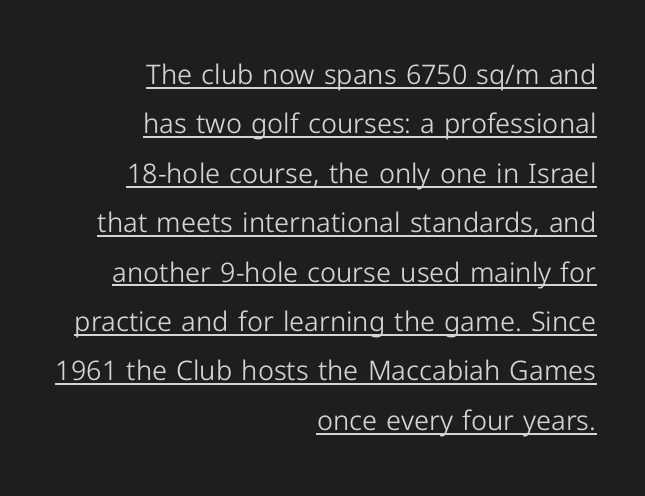
The image shows 27 px text type, upright; set right-aligned, line spacing 1.83x, normal letter spacing, underlined.
